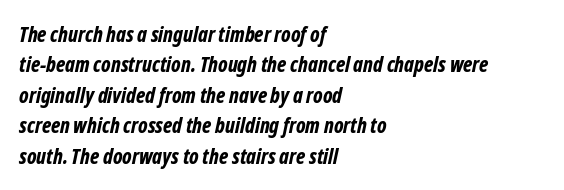
The image shows 21 px bold type, italic (leaning right); set left-aligned, normal line spacing (1.45x), normal letter spacing, not underlined.
